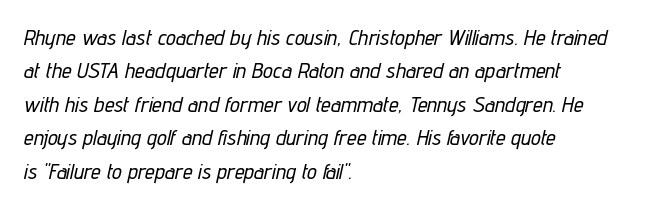
The space beneath each line is pristine and unruled. Does extra space separate the letters? No, they use regular spacing. A student would call this left alignment; a typographer would say flush left, rag right. Regarding leading, the lines here are spaced in the standard way.
